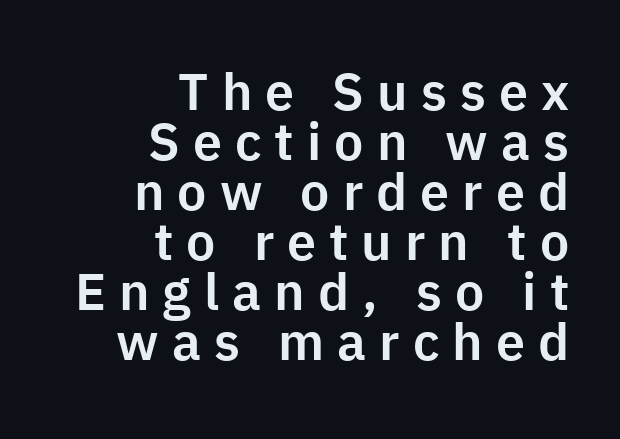
Q: Is the text italic (slanted)? A: No, it is upright.
Q: Is the typeface a serif or a sans-serif typeface? A: Sans-serif.
Q: Is the text underlined? A: No.
Q: How is the paragraph aligned? A: Right-aligned.
Q: Is the spacing between letters normal or unusually wide? A: Unusually wide.
Q: Is the spacing between lines tight, normal or loose? A: Tight.
Q: Width (condensed, normal, or wide)? A: Normal.
Q: Stroke contrast? A: Low.
Q: x-height? A: Medium.
Q: Monospaced? A: No.
